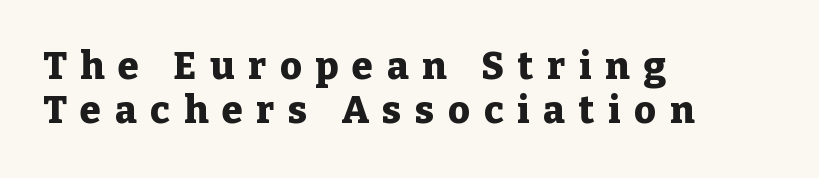
{"serif": "yes", "italic": "no", "bold": "yes", "weight": "heavy", "width": "normal", "stroke_contrast": "low", "x_height": "medium", "monospaced": "no", "underline": "no", "align": "left", "line_spacing_ratio": 1.17, "letter_spacing": "wide", "letter_spacing_em": 0.36, "glyph_px": 38}
